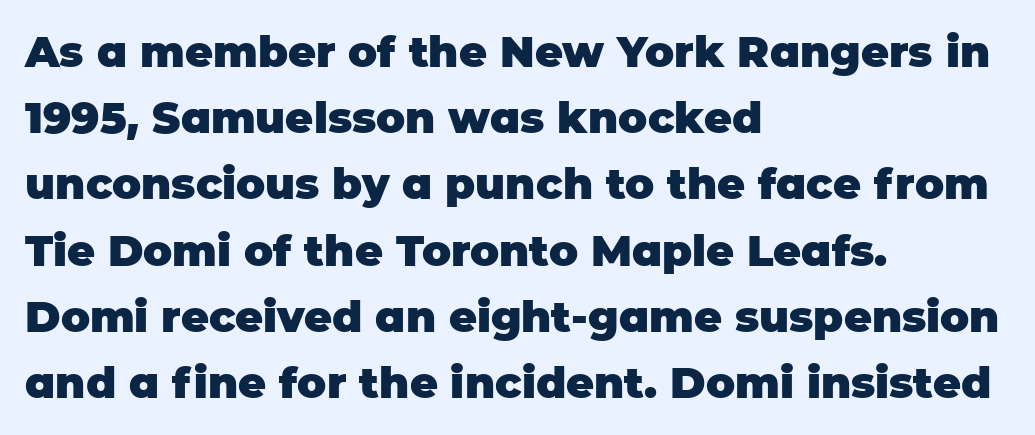
Typographic density is high because the face is bold. The designer left line spacing at the default. Tall strokes in this sample are plumb rather than angled. Any mark beneath the type? The region is blank. The letterforms sit shoulder to shoulder at normal distance.
